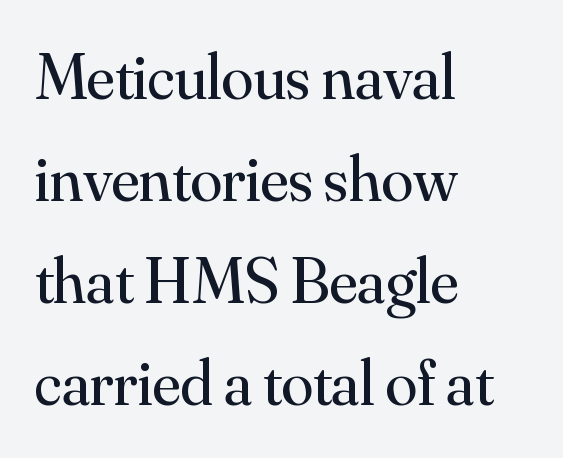
Upright lettering throughout. The space beneath each line is pristine and unruled. A typesetter would call this proportional, since set widths differ per character. Is this a sans? No — the strokes have serifs. The text block is weighted toward the left margin, trailing off unevenly rightward.
